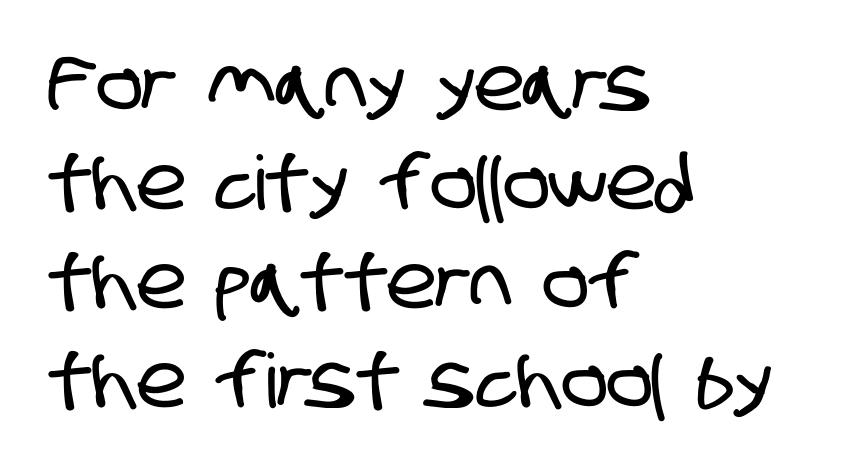
Characters follow at the spacing the type designer built in. Think of a printed novel: that variable character pitch is what you see here. The leading is moderate, giving the passage an even texture. Has an underline been added? It has not. Is this a sans? Yes — the strokes have no serifs.
